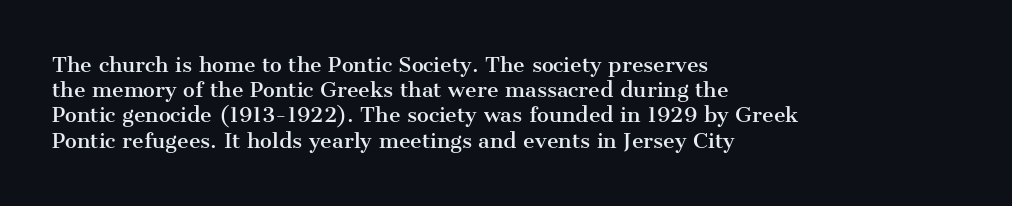
Q: Is the text italic (slanted)? A: No, it is upright.
Q: Is the text underlined? A: No.
Q: How is the paragraph aligned? A: Left-aligned.
Q: Is the spacing between letters normal or unusually wide? A: Normal.
Q: Is the spacing between lines tight, normal or loose? A: Normal.
